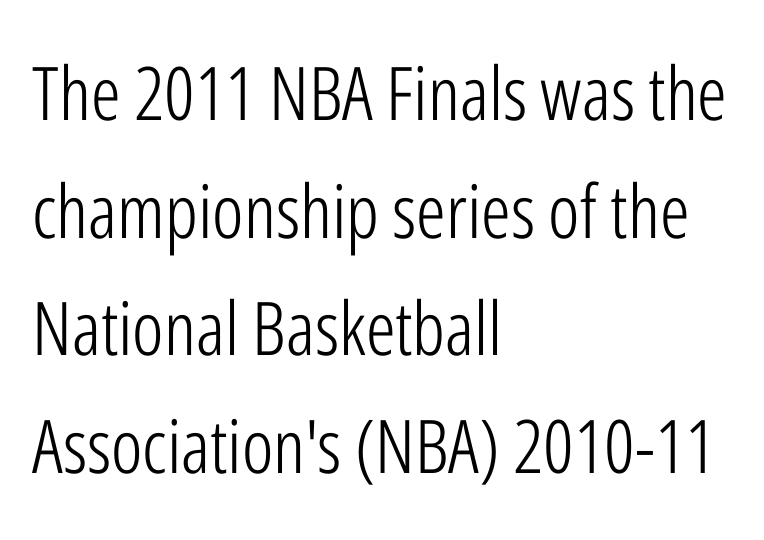
{"serif": "no", "italic": "no", "bold": "no", "weight": "light", "width": "condensed", "stroke_contrast": "low", "x_height": "medium", "monospaced": "no", "underline": "no", "align": "left", "line_spacing": "normal", "line_spacing_ratio": 1.59, "letter_spacing": "normal", "letter_spacing_em": 0.0, "glyph_px": 74}
